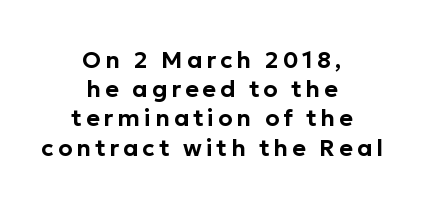
Q: Is the text italic (slanted)? A: No, it is upright.
Q: Is the text underlined? A: No.
Q: How is the paragraph aligned? A: Centered.
Q: Is the spacing between lines tight, normal or loose? A: Normal.
